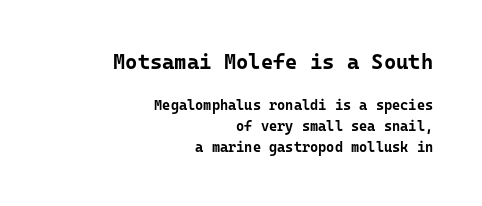
{"italic": "no", "bold": "yes", "underline": "no", "align": "right", "line_spacing": "normal", "line_spacing_ratio": 1.5, "letter_spacing": "normal", "letter_spacing_em": 0.0, "larger_block": "first", "size_ratio": 1.5, "glyph_px": 21}
